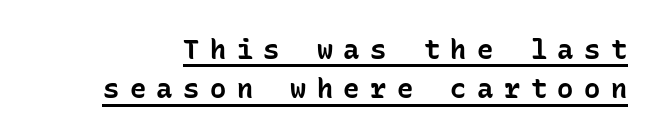
Q: Is the text bold? A: Yes.
Q: Is the text italic (slanted)? A: No, it is upright.
Q: Is the text underlined? A: Yes.
Q: Is the spacing between letters normal or unusually wide? A: Unusually wide.
Q: Is the spacing between lines tight, normal or loose? A: Normal.
